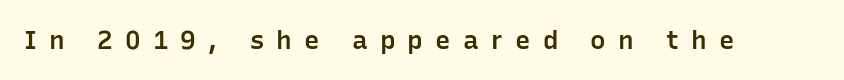
{"italic": "no", "bold": "semi", "underline": "no", "letter_spacing": "wide", "letter_spacing_em": 0.47, "glyph_px": 26}
